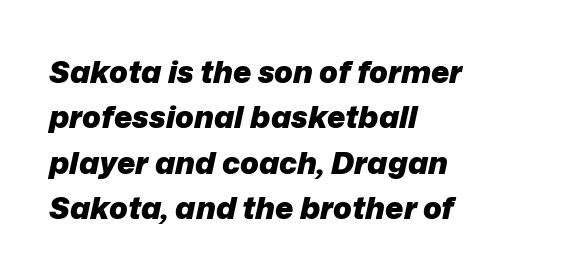
The text carries the slant typical of an italic or oblique font. The passage shown stacks its lines at a standard gap. The specimen omits any rule beneath the text block's lines. Leftover space on each line is placed entirely after the last word. The passage shown is typed in a proportional face where columns would drift. This is heavy type, rendered in bold.
